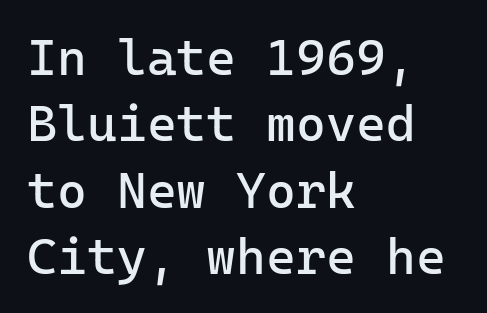
Q: Is the text bold? A: No.
Q: Is the text italic (slanted)? A: No, it is upright.
Q: Is the typeface a serif or a sans-serif typeface? A: Sans-serif.
Q: Is the text underlined? A: No.
Q: How is the paragraph aligned? A: Left-aligned.
Q: Is the spacing between letters normal or unusually wide? A: Normal.
Q: Is the spacing between lines tight, normal or loose? A: Normal.
Q: Width (condensed, normal, or wide)? A: Normal.
Q: Stroke contrast? A: Low.
Q: x-height? A: Medium.
Q: Monospaced? A: Yes.
